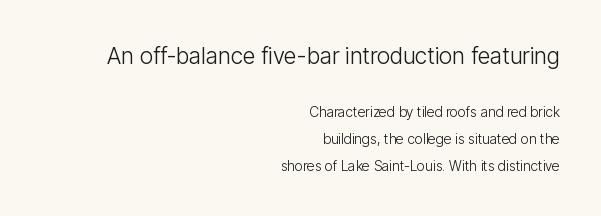
On a weight scale, this lands at 450 or below. Caption: upper text group enlarged, lower text group reduced. Any mark beneath the type? The region is blank. Each new line begins a long way beneath the previous one. These lines stack with their right ends in a neat column. Every stem runs plumb, perpendicular to the baseline.
